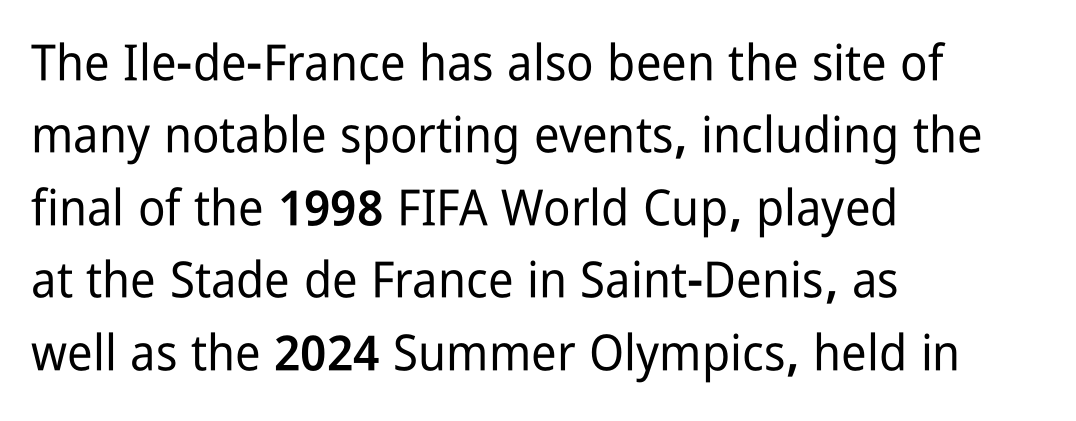
The image shows 50 px condensed sans-serif type, upright; set left-aligned, normal line spacing (1.45x), normal letter spacing, not underlined; low stroke contrast and a medium x-height.
